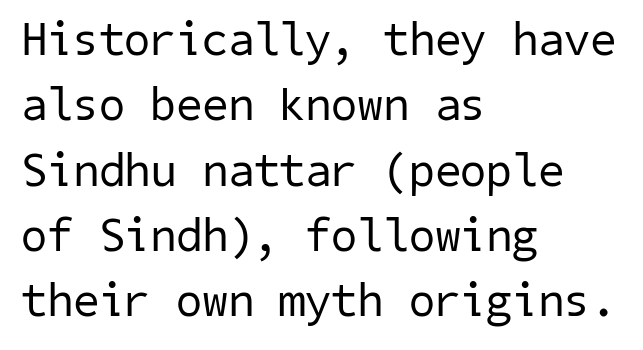
The image shows 47 px regular-weight sans-serif type; set left-aligned, normal line spacing (1.39x), normal letter spacing, not underlined; low stroke contrast and a medium x-height.
